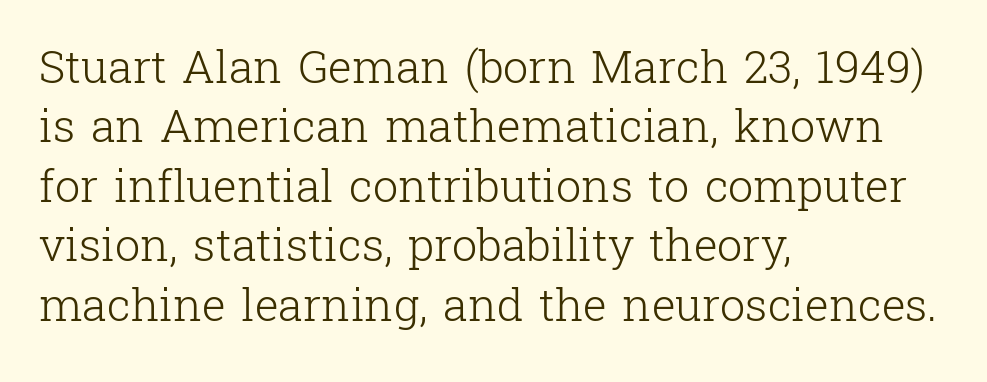
The passage shown is typed in a proportional face where columns would drift. Posture: upright roman. Weight: in the light-to-regular range. The foot of each line stays bare and open.
